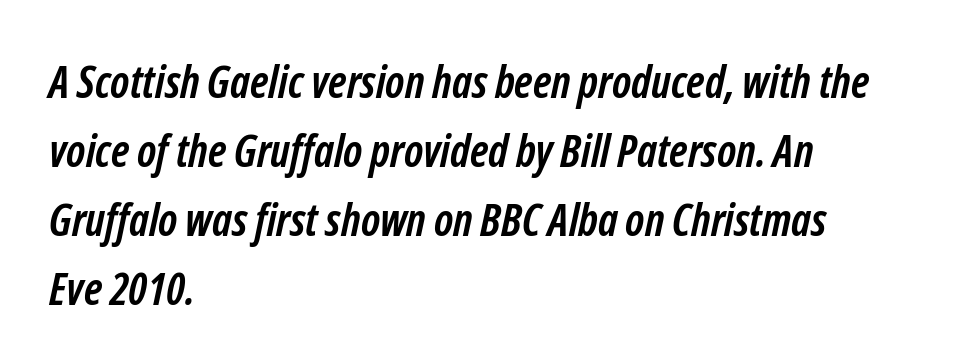
{"serif": "no", "bold": "yes", "weight": "semibold", "width": "condensed", "stroke_contrast": "low", "x_height": "medium", "monospaced": "no", "underline": "no", "align": "left", "line_spacing": "normal", "line_spacing_ratio": 1.53, "letter_spacing": "normal", "letter_spacing_em": 0.0, "glyph_px": 45}
